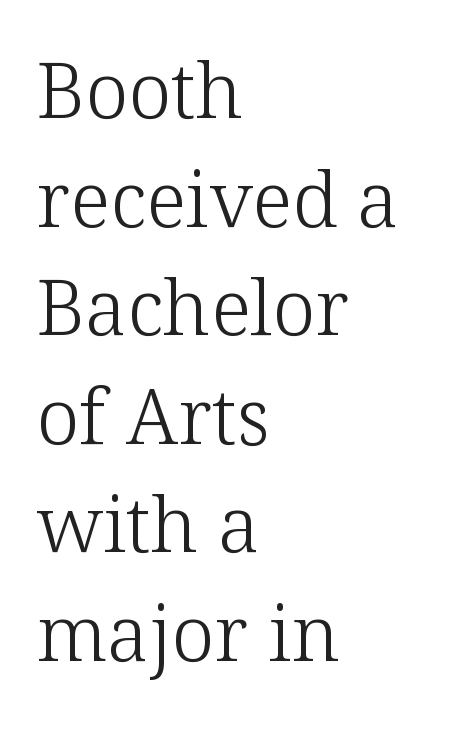
The image shows 77 px light serif type, upright; set left-aligned, normal line spacing (1.41x), normal letter spacing, not underlined; low stroke contrast and a medium x-height.
